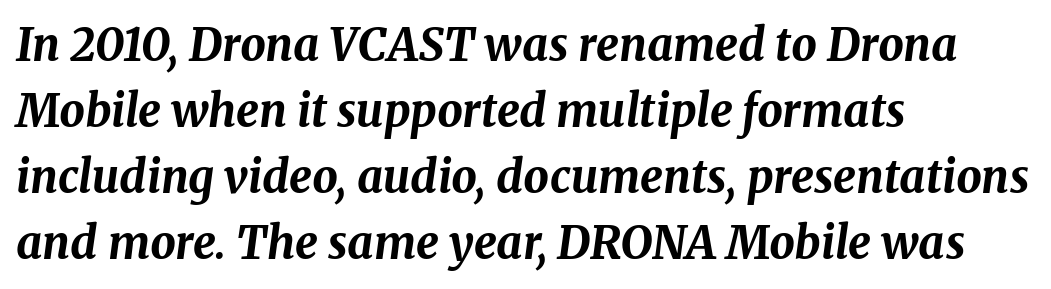
The image shows 45 px bold type, italic (leaning right); set left-aligned, normal line spacing (1.47x), normal letter spacing, not underlined; medium stroke contrast and a medium x-height.
